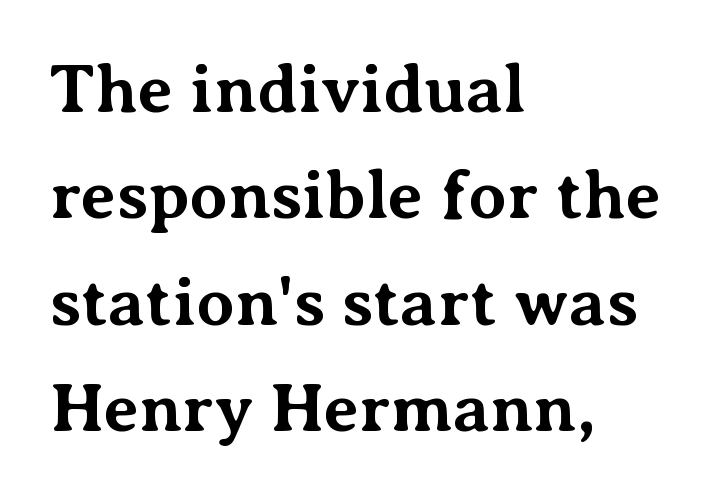
Notice how the passage keeps a crisp vertical edge on the left only. Heavy, bold letterforms. Notice how the stems are strictly vertical — no italics here. The type is set solid horizontally, with unmodified tracking. Spacing verdict: proportional, widths tailored to each character.
